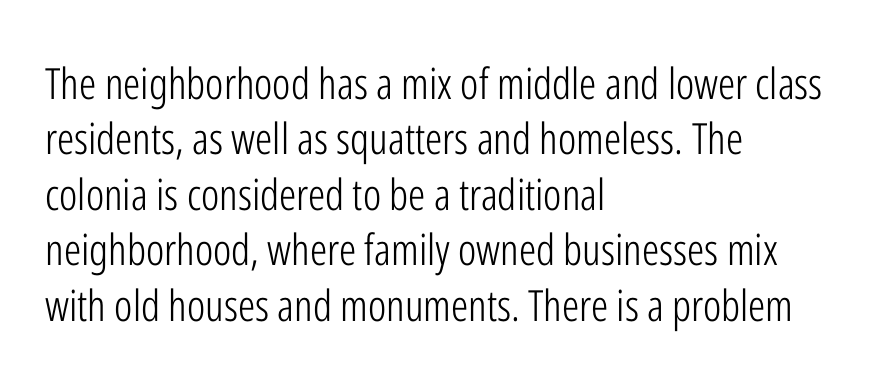
{"serif": "no", "italic": "no", "bold": "no", "weight": "light", "width": "condensed", "stroke_contrast": "low", "x_height": "medium", "monospaced": "no", "underline": "no", "align": "left", "line_spacing": "normal", "line_spacing_ratio": 1.29, "letter_spacing": "normal", "letter_spacing_em": 0.0, "glyph_px": 43}
